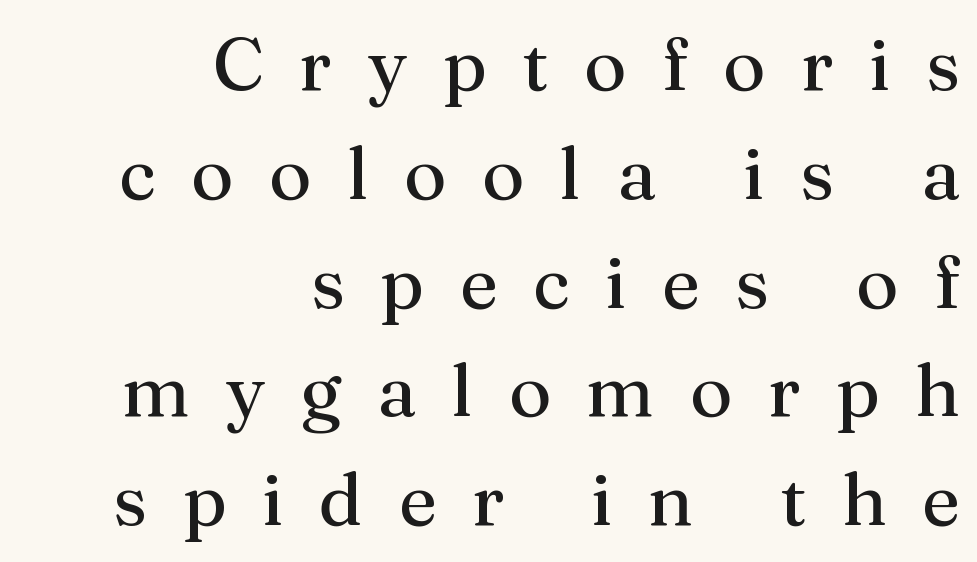
Q: Is the text bold? A: No.
Q: Is the text italic (slanted)? A: No, it is upright.
Q: Is the typeface a serif or a sans-serif typeface? A: Serif.
Q: Is the text underlined? A: No.
Q: How is the paragraph aligned? A: Right-aligned.
Q: Is the spacing between letters normal or unusually wide? A: Unusually wide.
Q: Is the spacing between lines tight, normal or loose? A: Normal.
Q: Width (condensed, normal, or wide)? A: Normal.
Q: Stroke contrast? A: Medium.
Q: x-height? A: Medium.
Q: Monospaced? A: No.
